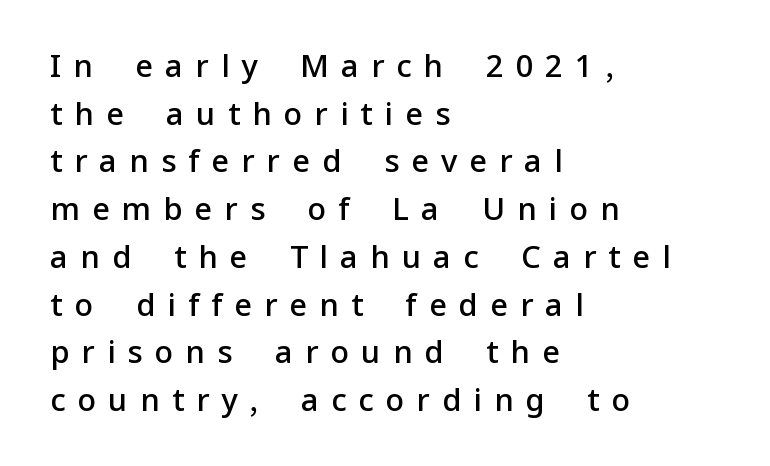
Honestly, the letter spacing is so wide it's the main thing you notice. The face used here is a sans, in the tradition of grotesques and geometrics. The passage shown is semibold, sitting just below true bold. Character widths vary here, with narrow letters taking less room than wide ones. A typesetter would call this leading conventional body-copy spacing.
